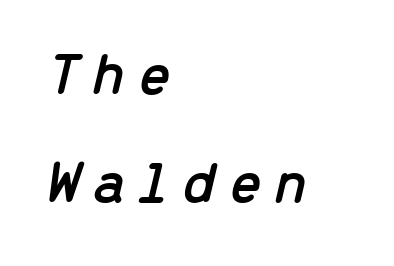
Q: Is the text italic (slanted)? A: Yes, it leans right by about 13 degrees.
Q: Is the text underlined? A: No.
Q: How is the paragraph aligned? A: Left-aligned.
Q: Width (condensed, normal, or wide)? A: Normal.
Q: Stroke contrast? A: Low.
Q: x-height? A: Medium.
Q: Monospaced? A: Yes.
